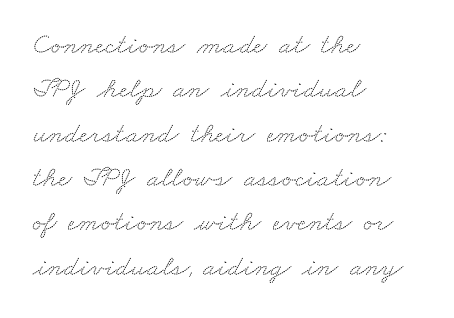
The image shows 29 px wide serif type; set left-aligned, normal line spacing (1.53x), normal letter spacing, not underlined; medium stroke contrast and a small x-height.
